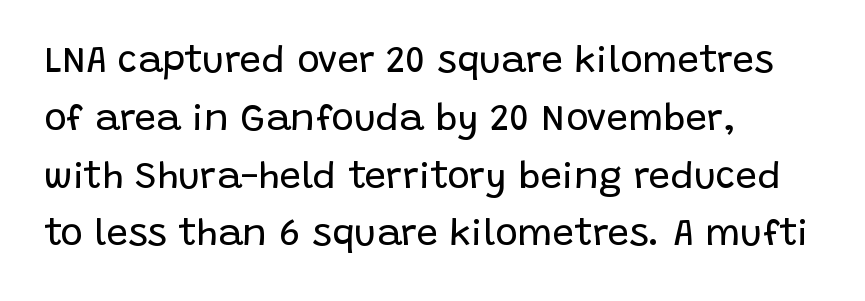
Normally led — the rows are evenly, conventionally spaced. Note: no serifs on the glyphs. These lines are set flush left with a ragged right edge. This sample uses an upright cut, with every glyph sitting square on the baseline.
